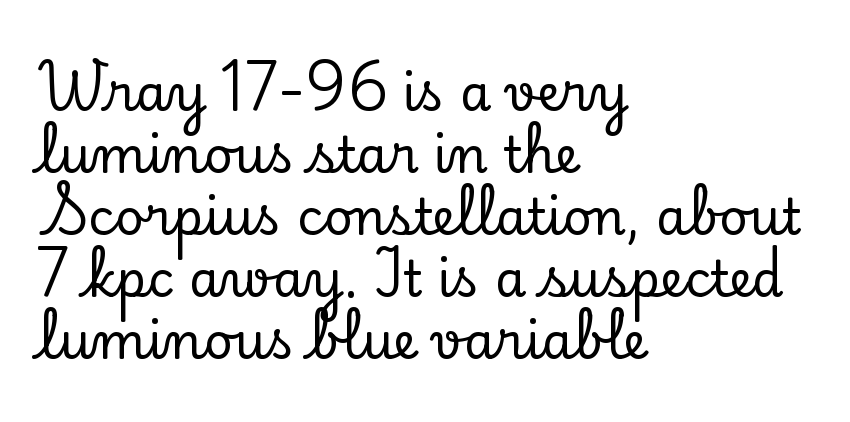
{"serif": "yes", "italic": "no", "width": "normal", "stroke_contrast": "low", "x_height": "small", "monospaced": "no", "underline": "no", "align": "left", "line_spacing_ratio": 1.24, "letter_spacing": "normal", "letter_spacing_em": 0.0, "glyph_px": 50}
